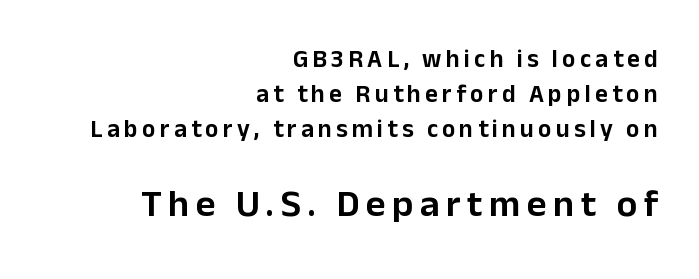
The rows are spaced the way most documents space them. Posture: upright roman. Two sizes are in play, and the larger belongs to the second block. If you drew a ruler down the right edge, every line would touch it.
